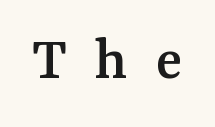
Underline: absent. Unlike a clean sans, this face finishes its strokes with serifs. Honestly, the letter spacing is so wide it's the main thing you notice. The font's upright variant was chosen for this text.
